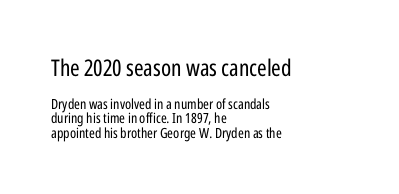
The font's upright variant was chosen for this text. The lines are packed closely together with very little leading. The glyphs are unaccompanied by any horizontal stroke below them. Horizontally, the lines are justified to the leading edge only. Weight: not bold — regular or lighter.
